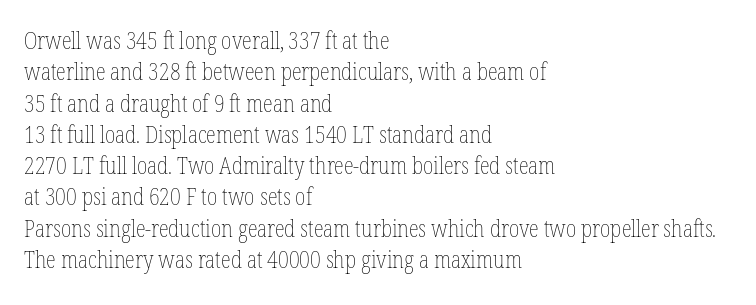
{"italic": "no", "bold": "no", "underline": "no", "align": "left", "line_spacing": "normal", "line_spacing_ratio": 1.36, "letter_spacing": "normal", "letter_spacing_em": 0.0, "glyph_px": 23}
